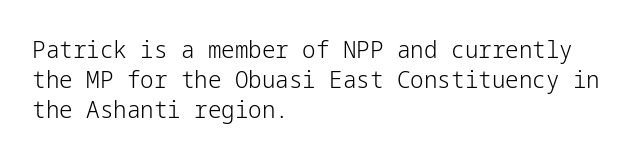
The image shows 24 px text type, upright; set left-aligned, normal line spacing (1.25x), normal letter spacing, not underlined.
